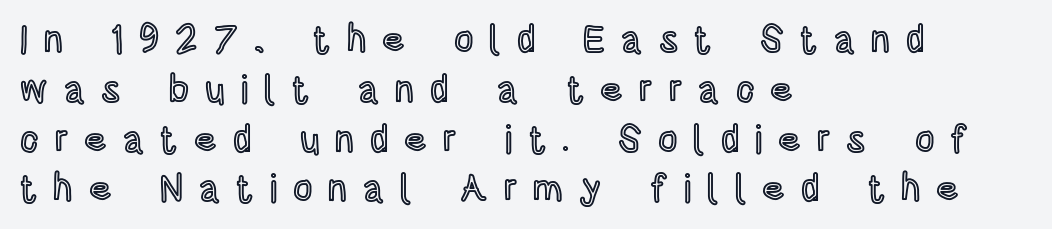
Q: Is the text italic (slanted)? A: No, it is upright.
Q: Is the text underlined? A: No.
Q: How is the paragraph aligned? A: Left-aligned.
Q: Is the spacing between letters normal or unusually wide? A: Unusually wide.
Q: Is the spacing between lines tight, normal or loose? A: Normal.
Q: Width (condensed, normal, or wide)? A: Condensed.
Q: x-height? A: Large.
Q: Monospaced? A: No.
